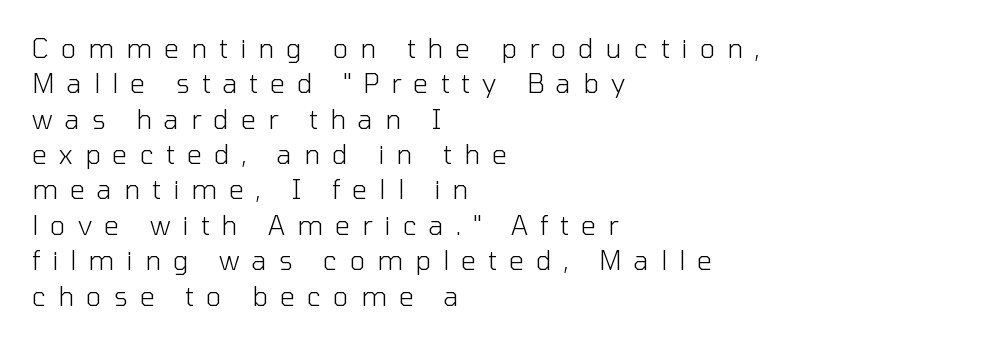
The image shows 26 px text type, upright; set left-aligned, normal line spacing (1.36x), unusually wide letter spacing (+0.47 em), not underlined.
